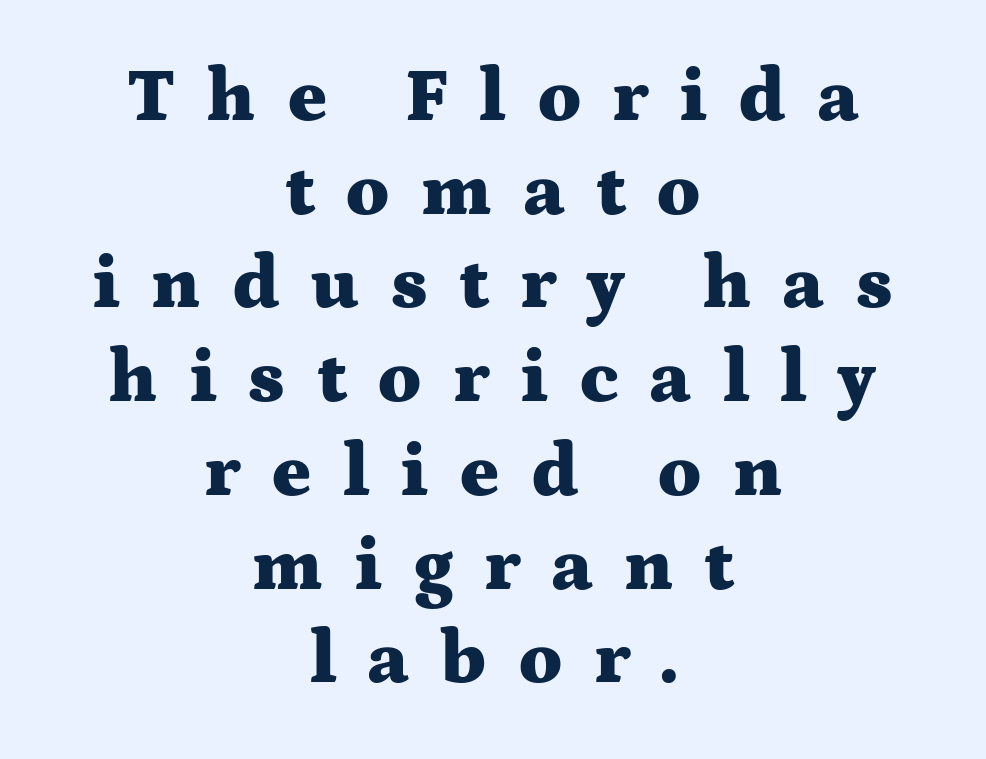
{"serif": "yes", "italic": "no", "bold": "yes", "weight": "heavy", "width": "wide", "stroke_contrast": "medium", "x_height": "medium", "monospaced": "no", "underline": "no", "align": "center", "line_spacing": "normal", "line_spacing_ratio": 1.25, "letter_spacing": "wide", "letter_spacing_em": 0.41, "glyph_px": 75}
